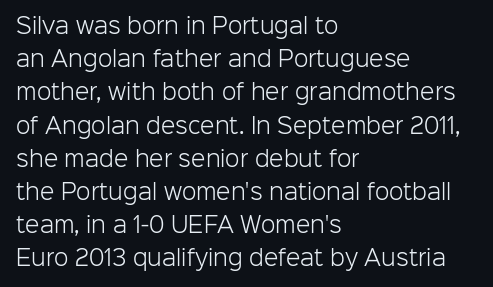
The face looks like a standard text weight, possibly lighter. Short and long lines alike share a common starting point at left. Vertically, the passage feels balanced, rows spaced as you'd expect. A bare baseline throughout the passage. Here the glyphs are tracked normally, forming tight word shapes.
